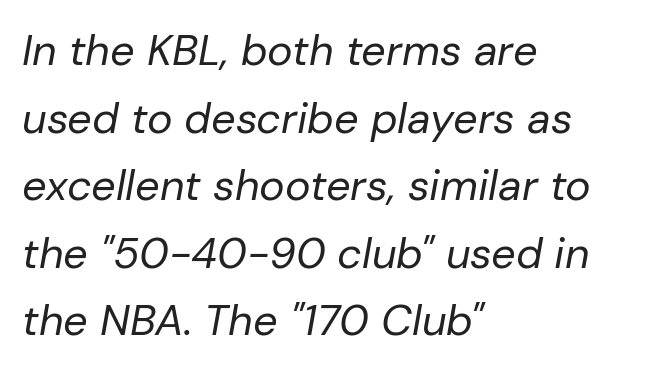
{"italic": "yes", "lean": "right", "slant_degrees": 10, "bold": "no", "weight": "regular", "width": "normal", "stroke_contrast": "low", "x_height": "medium", "monospaced": "no", "underline": "no", "align": "left", "line_spacing": "normal", "line_spacing_ratio": 1.57, "letter_spacing": "normal", "letter_spacing_em": 0.0, "glyph_px": 43}
